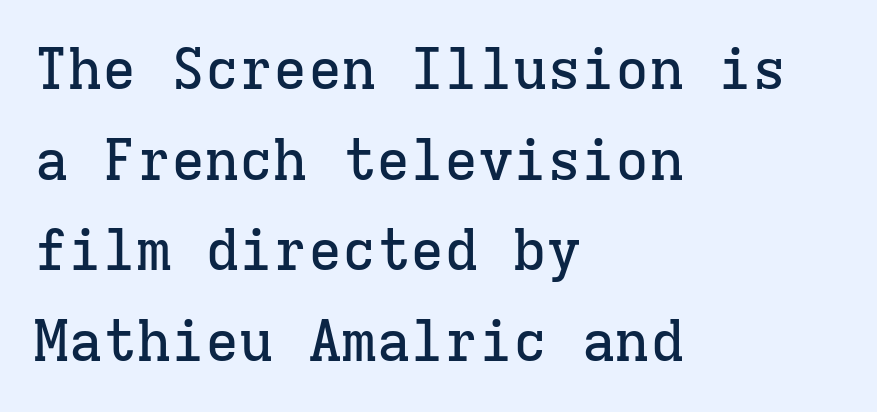
Clear beneath every line of the passage. The designer left line spacing at the default. The ragged edge is on the right, which tells us the setting is flush left. When letters stand straight like this, we call the style roman or upright. Looks like terminal output: every glyph gets an equal slot. The passage shown is typeset with a serif family.
